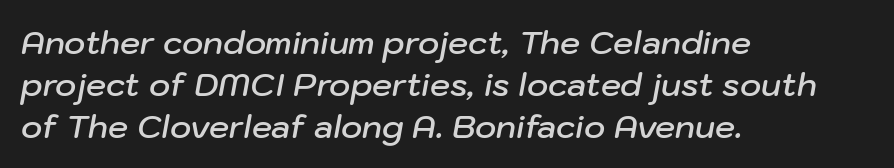
The image shows 32 px semibold type, italic (leaning right); set left-aligned, normal line spacing (1.31x), normal letter spacing, not underlined; low stroke contrast and a medium x-height.
